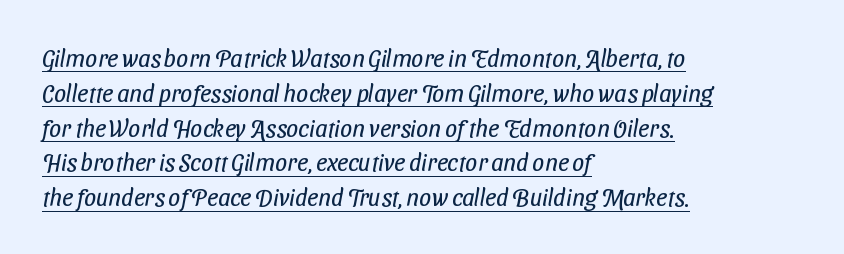
Is there an underline? Yes — a line sits under the letters. Compared with a typical body face, this is equally light or lighter still. Is there much room between lines? A standard amount, neither cramped nor airy. Standard letterfit; no display-style spreading of the glyphs. Line starts are locked; line ends wander.
